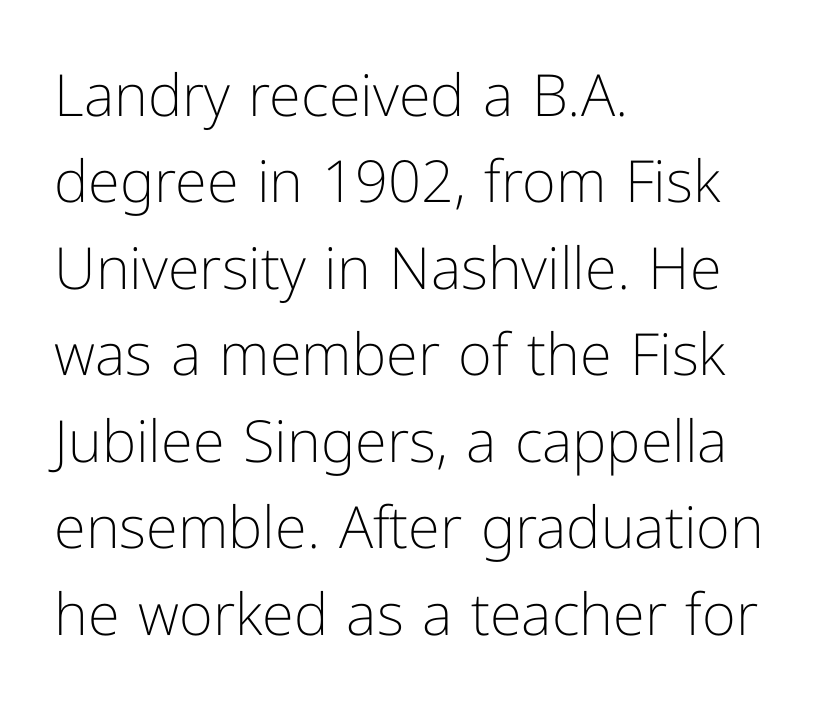
The image shows 58 px light sans-serif type, upright; set left-aligned, normal line spacing (1.49x), normal letter spacing, not underlined; low stroke contrast and a medium x-height.
